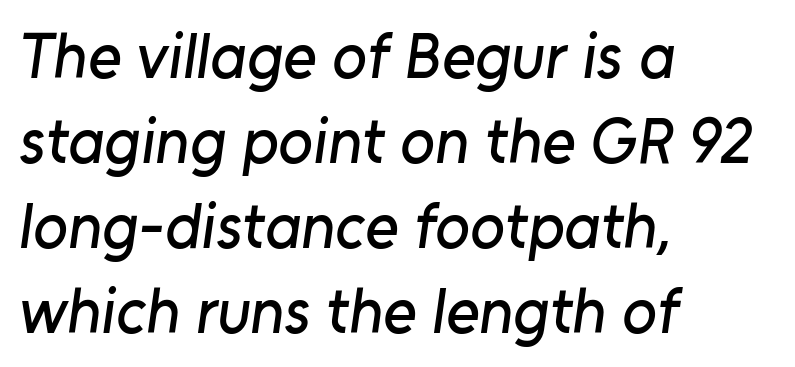
{"serif": "no", "width": "normal", "stroke_contrast": "low", "x_height": "medium", "monospaced": "no", "underline": "no", "align": "left", "line_spacing": "normal", "line_spacing_ratio": 1.33, "letter_spacing": "normal", "letter_spacing_em": 0.0, "glyph_px": 64}
